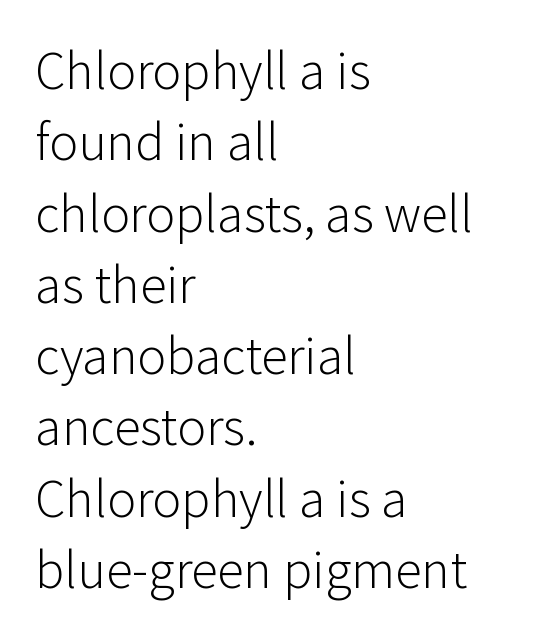
You could not count columns in this text — the font is proportionally spaced. This rendering features lettering with no underline. This is the regular roman posture of the typeface. Are there feet on the stems? There aren't — it's a sans. The line-height multiplier appears to be the usual default.
